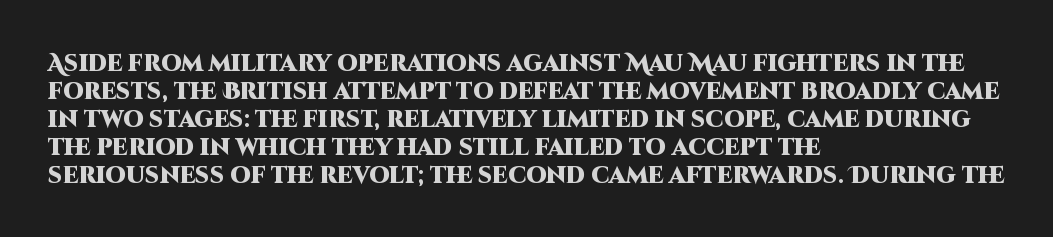
Q: Is the text bold? A: Yes.
Q: Is the text italic (slanted)? A: No, it is upright.
Q: Is the text underlined? A: No.
Q: How is the paragraph aligned? A: Left-aligned.
Q: Is the spacing between letters normal or unusually wide? A: Normal.
